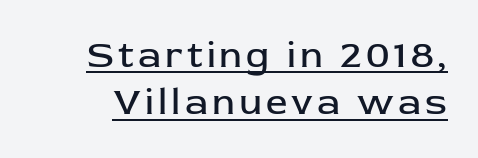
The glyphs in this specimen are sans serif. What decoration does the sample have? An underline. The leading is moderate, giving the passage an even texture. Weight: regular or lighter. Character widths vary here, with narrow letters taking less room than wide ones.
